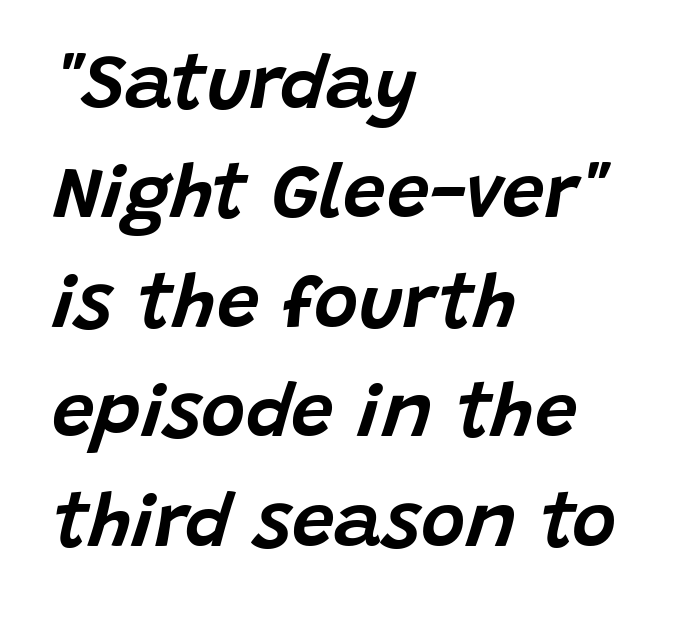
The image shows 76 px text type, italic (leaning right); set left-aligned, normal line spacing (1.44x), normal letter spacing, not underlined; low stroke contrast and a large x-height.
